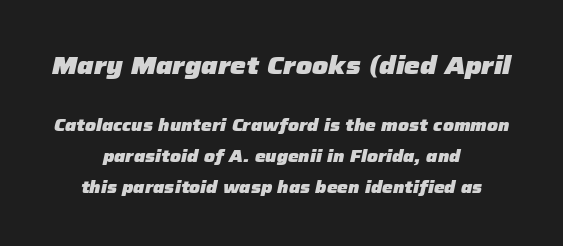
Q: Is the text bold? A: Yes.
Q: Is the text italic (slanted)? A: Yes, it leans right by about 12 degrees.
Q: Is the text underlined? A: No.
Q: How is the paragraph aligned? A: Centered.
Q: Is the spacing between letters normal or unusually wide? A: Normal.
Q: Which block of text is set in a larger size, the first (top) or the second (bottom)? A: The first (top) one.
